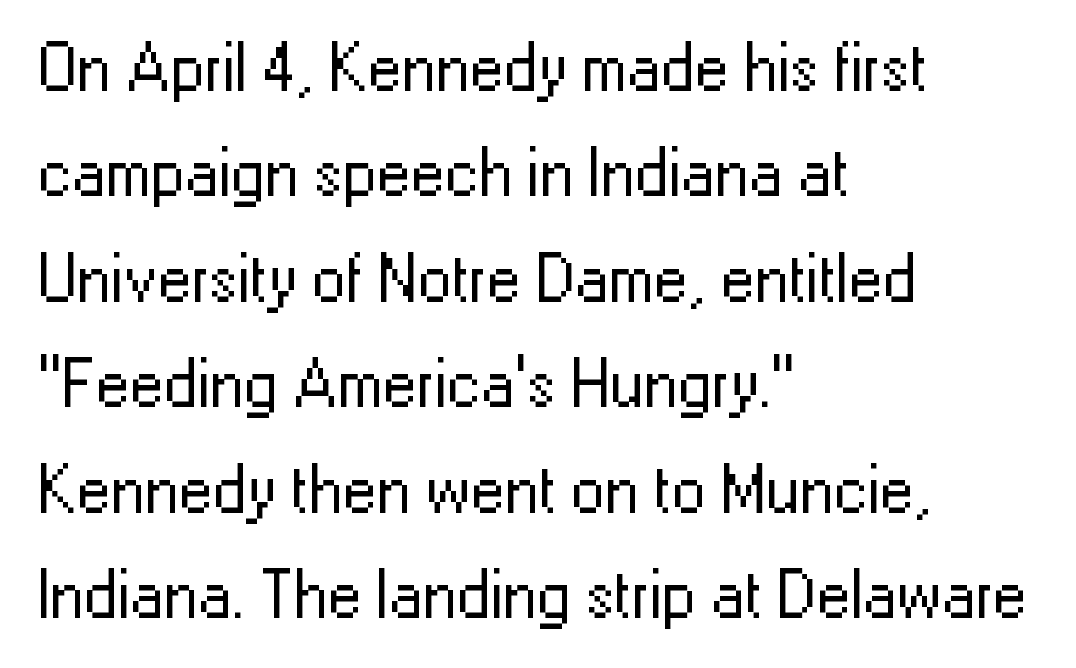
The image shows 68 px regular-weight sans-serif type, upright; set left-aligned, normal line spacing (1.55x), normal letter spacing, not underlined; low stroke contrast and a medium x-height.
